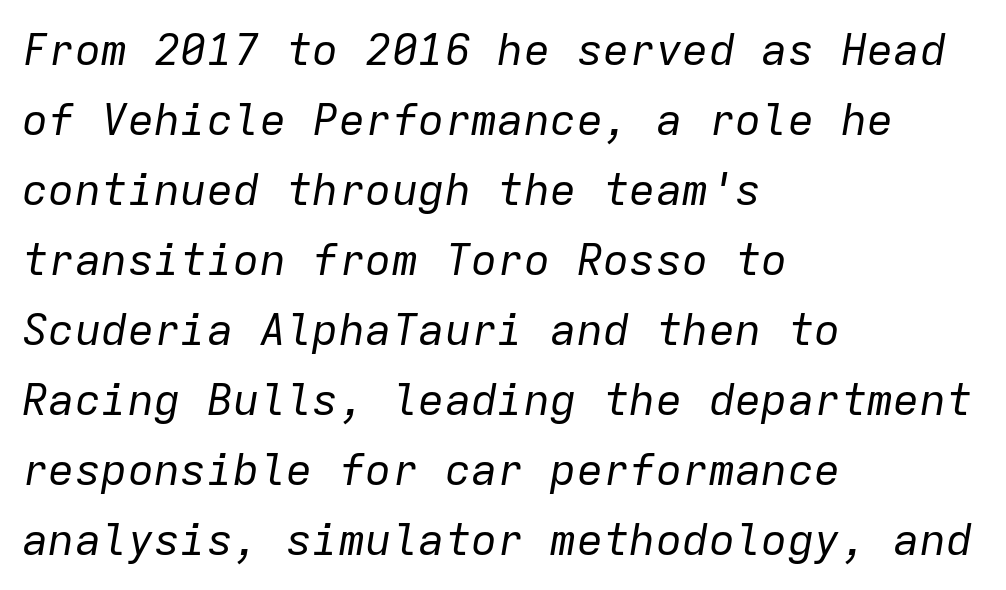
Monospaced: the letters line up in strict vertical columns. The lettering tilts uniformly, giving the passage an italic look. The ragged edge is on the right, which tells us the setting is flush left. Any mark beneath the type? The region is blank.
